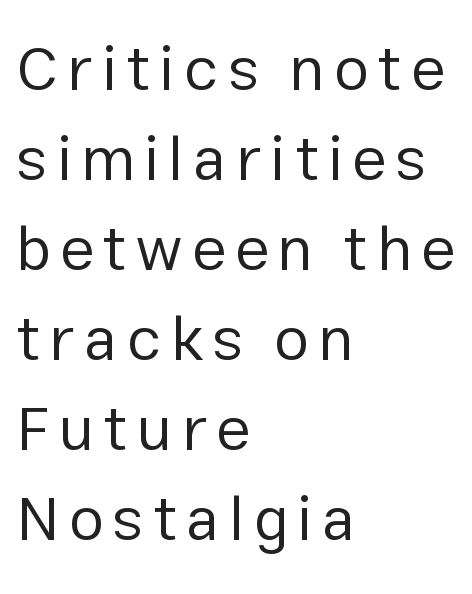
{"serif": "no", "italic": "no", "bold": "no", "weight": "regular", "width": "normal", "stroke_contrast": "low", "x_height": "medium", "monospaced": "no", "underline": "no", "align": "left", "line_spacing": "normal", "line_spacing_ratio": 1.43, "glyph_px": 63}
